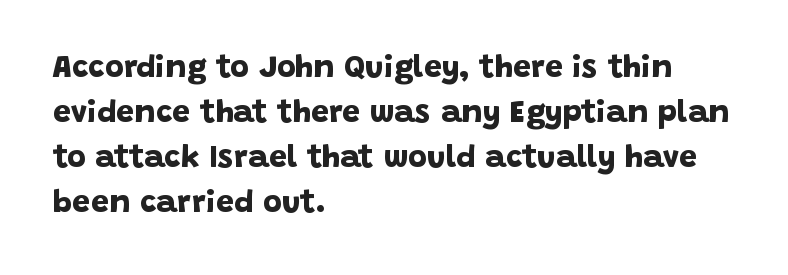
Q: Is the text bold? A: Yes.
Q: Is the typeface a serif or a sans-serif typeface? A: Sans-serif.
Q: Is the text underlined? A: No.
Q: How is the paragraph aligned? A: Left-aligned.
Q: Is the spacing between letters normal or unusually wide? A: Normal.
Q: Is the spacing between lines tight, normal or loose? A: Normal.
Q: Width (condensed, normal, or wide)? A: Normal.
Q: Stroke contrast? A: Low.
Q: x-height? A: Large.
Q: Monospaced? A: No.
